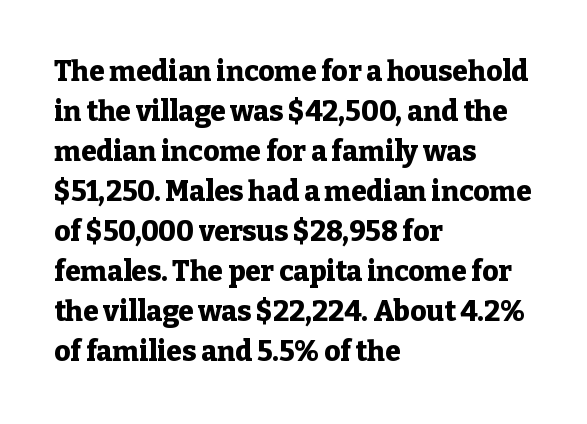
Q: Is the text bold? A: Yes.
Q: Is the text italic (slanted)? A: No, it is upright.
Q: Is the typeface a serif or a sans-serif typeface? A: Serif.
Q: Is the text underlined? A: No.
Q: How is the paragraph aligned? A: Left-aligned.
Q: Is the spacing between letters normal or unusually wide? A: Normal.
Q: Is the spacing between lines tight, normal or loose? A: Normal.
Q: Width (condensed, normal, or wide)? A: Normal.
Q: Stroke contrast? A: Low.
Q: x-height? A: Medium.
Q: Monospaced? A: No.
